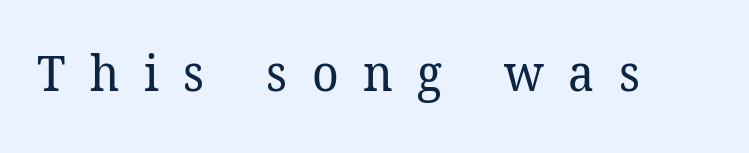
The image shows 50 px regular-weight serif type; set unusually wide letter spacing (+0.49 em), not underlined; low stroke contrast and a medium x-height.
